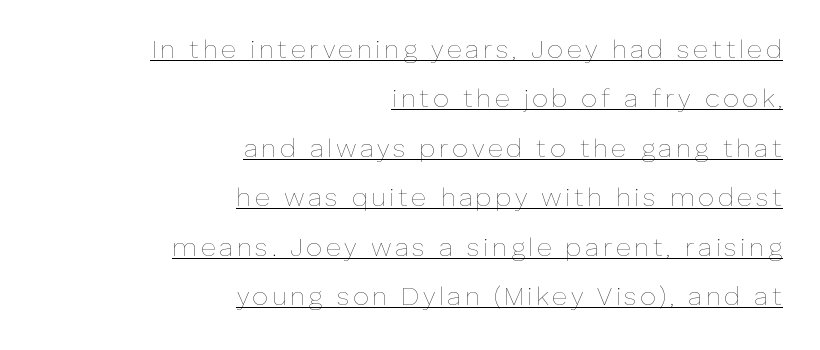
Q: Is the text bold? A: No.
Q: Is the text italic (slanted)? A: No, it is upright.
Q: Is the text underlined? A: Yes.
Q: How is the paragraph aligned? A: Right-aligned.
Q: Is the spacing between lines tight, normal or loose? A: Loose.
